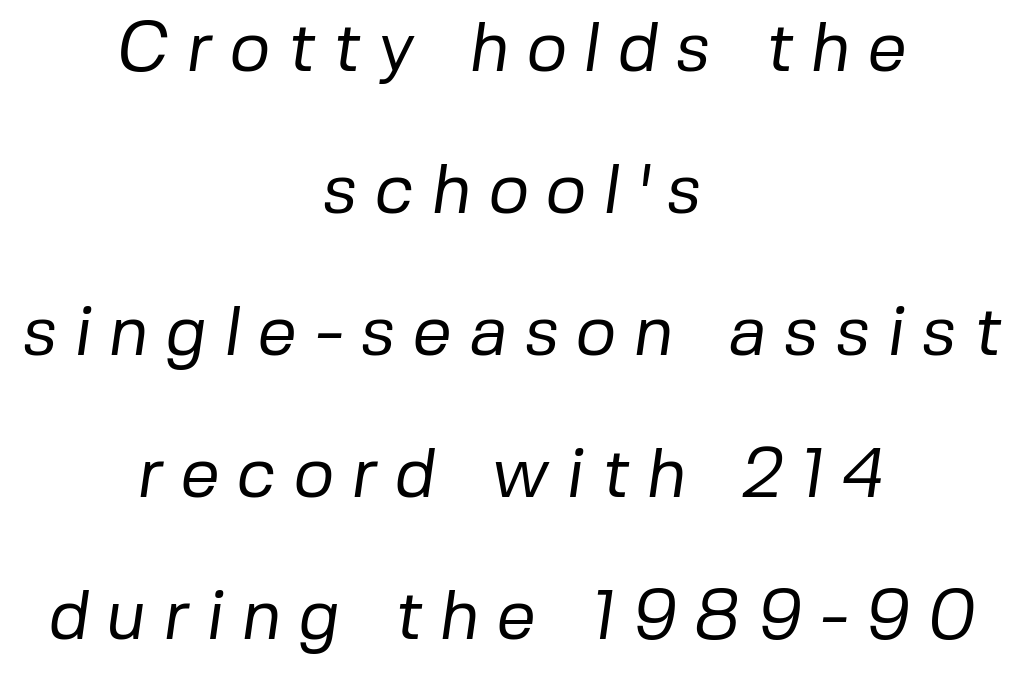
Letters rest on an invisible, unmarked baseline. Each stroke keeps to a modest, everyday thickness or less. These lines are centered, leaving both edges ragged. Is this a sans? Yes — the strokes have no serifs. Each word looks stretched out because of the extra space between its letters. Proportional: the letters do not fall into vertical columns.
